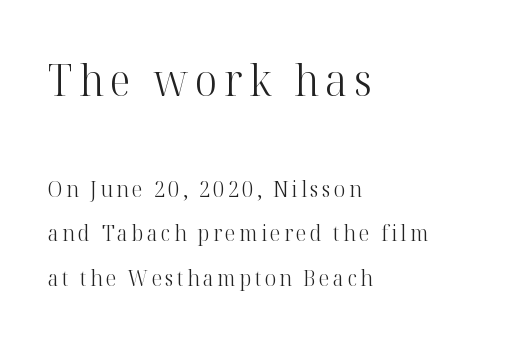
Q: Is the text bold? A: No.
Q: Is the text italic (slanted)? A: No, it is upright.
Q: Is the typeface a serif or a sans-serif typeface? A: Serif.
Q: Is the text underlined? A: No.
Q: How is the paragraph aligned? A: Left-aligned.
Q: Is the spacing between lines tight, normal or loose? A: Loose.
Q: Which block of text is set in a larger size, the first (top) or the second (bottom)? A: The first (top) one.
Q: Width (condensed, normal, or wide)? A: Normal.
Q: Stroke contrast? A: High.
Q: x-height? A: Medium.
Q: Monospaced? A: No.
